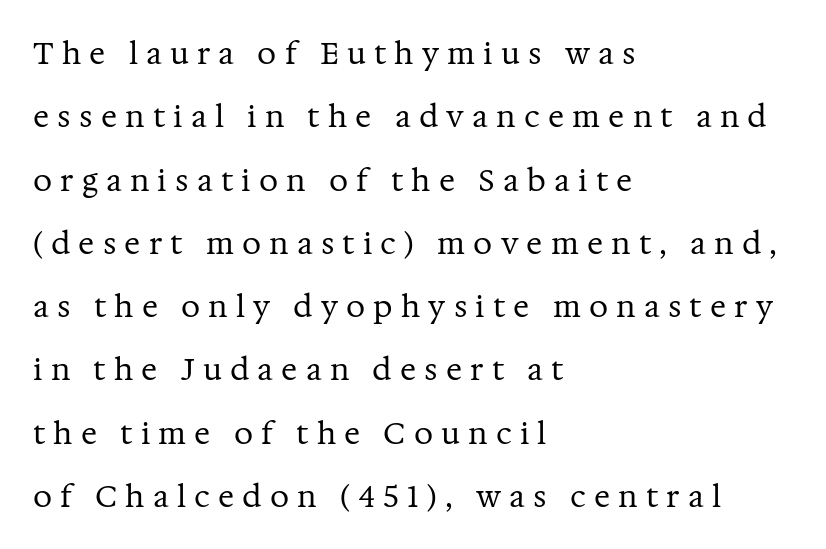
The image shows 30 px regular-weight serif type, upright; set left-aligned, loose line spacing (2.11x), unusually wide letter spacing (+0.27 em), not underlined; medium stroke contrast and a medium x-height.
